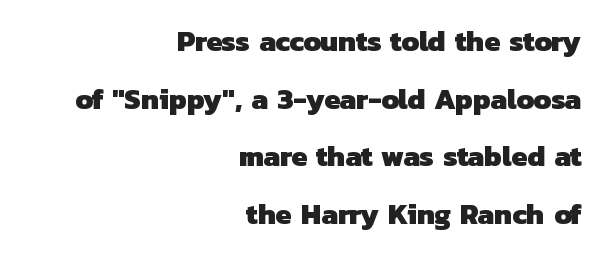
The image shows 29 px heavy sans-serif type; set right-aligned, loose line spacing (1.99x), normal letter spacing, not underlined; low stroke contrast and a medium x-height.
